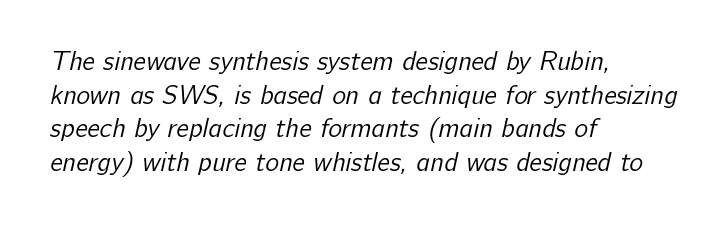
The image shows 26 px text type; set left-aligned, normal line spacing (1.29x), normal letter spacing, not underlined.
